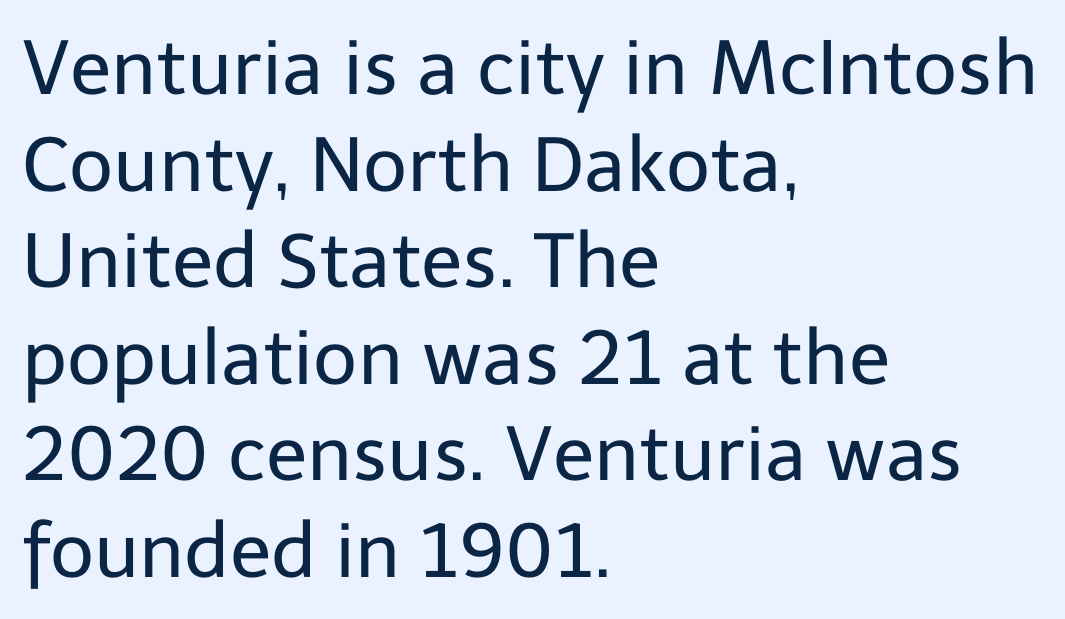
The image shows 76 px regular-weight sans-serif type, upright; set left-aligned, normal line spacing (1.27x), normal letter spacing, not underlined; low stroke contrast and a medium x-height.
